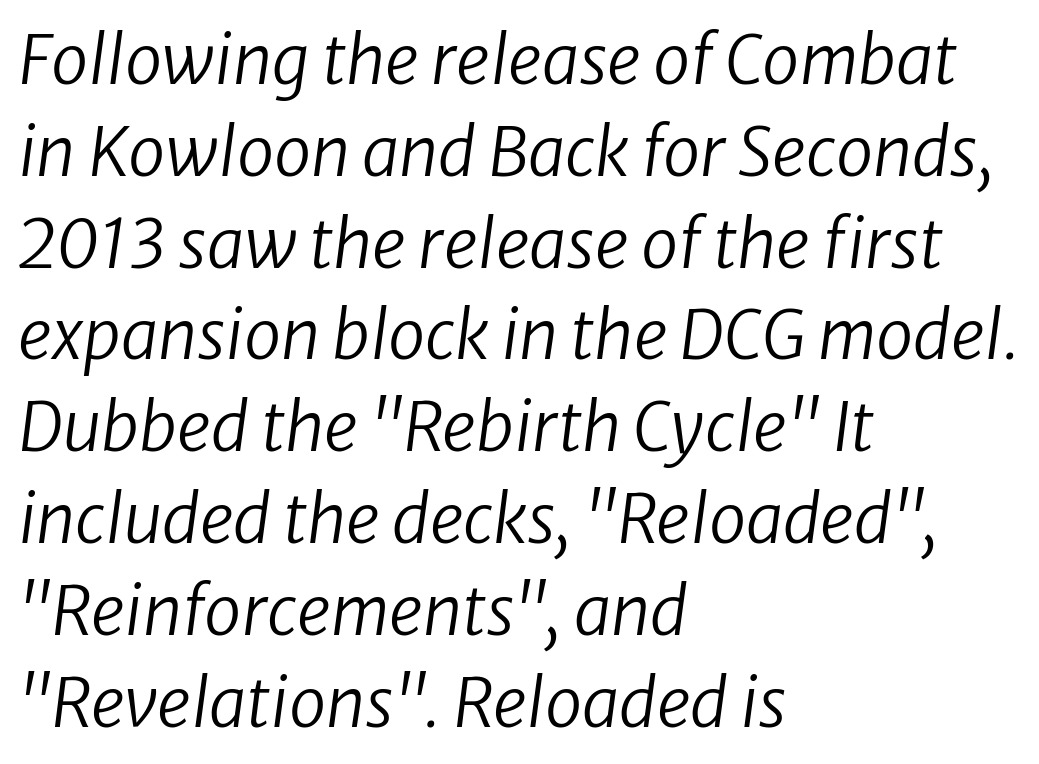
{"italic": "yes", "lean": "right", "slant_degrees": 8, "bold": "no", "weight": "regular", "width": "normal", "stroke_contrast": "low", "x_height": "medium", "monospaced": "no", "underline": "no", "align": "left", "line_spacing": "normal", "line_spacing_ratio": 1.37, "letter_spacing": "normal", "letter_spacing_em": 0.0, "glyph_px": 67}
